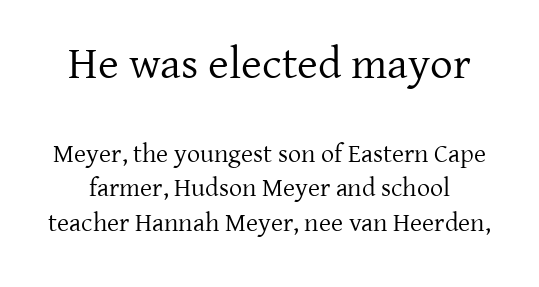
{"serif": "yes", "italic": "no", "bold": "no", "weight": "regular", "width": "normal", "stroke_contrast": "low", "x_height": "medium", "monospaced": "no", "underline": "no", "line_spacing": "normal", "line_spacing_ratio": 1.33, "letter_spacing": "normal", "letter_spacing_em": 0.0, "larger_block": "first", "size_ratio": 1.73, "glyph_px": 45}
